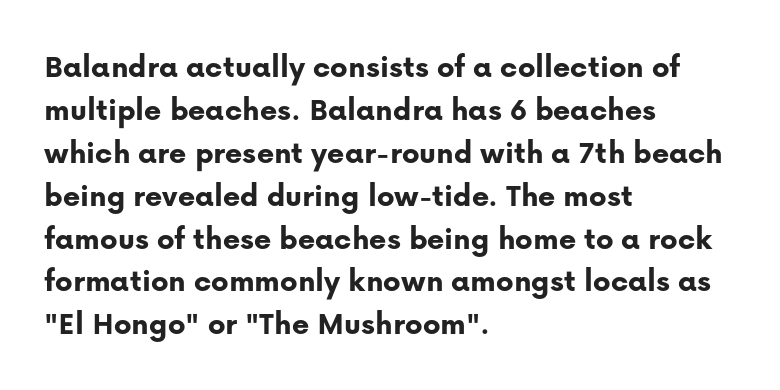
The image shows 33 px bold sans-serif type, upright; set left-aligned, normal line spacing (1.3x), normal letter spacing, not underlined; low stroke contrast and a medium x-height.
